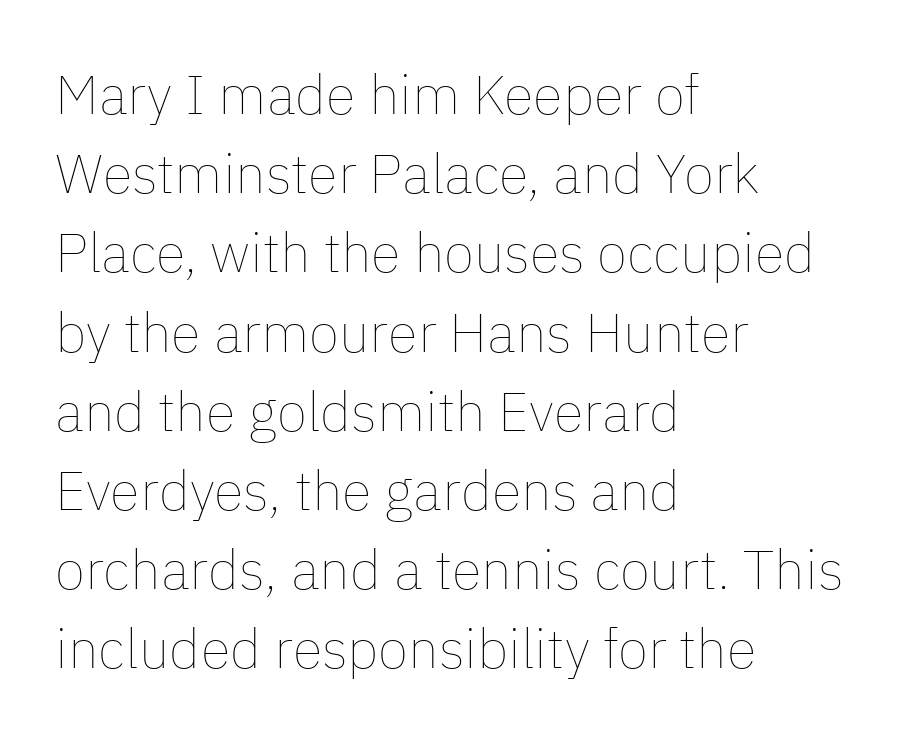
Reading down the block, your eye returns to a fixed left position each line. Students, note that the glyphs here touch the page at normal intervals. Looks like regular typesetting: each glyph gets only the width it needs. Quick note: underline off.
